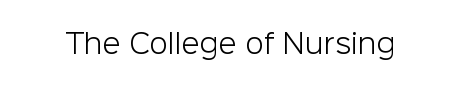
{"italic": "no", "bold": "no", "underline": "no", "letter_spacing": "normal", "letter_spacing_em": 0.0, "glyph_px": 27}
